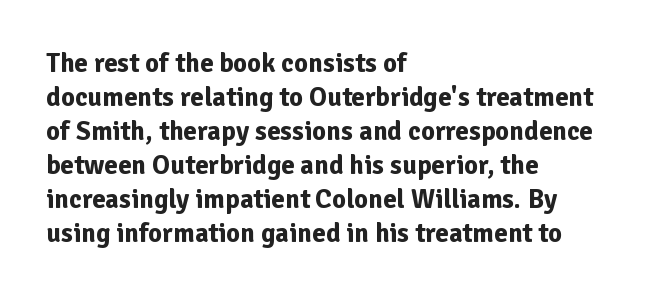
Q: Is the text bold? A: Yes.
Q: Is the text italic (slanted)? A: No, it is upright.
Q: Is the text underlined? A: No.
Q: How is the paragraph aligned? A: Left-aligned.
Q: Is the spacing between letters normal or unusually wide? A: Normal.
Q: Is the spacing between lines tight, normal or loose? A: Normal.
